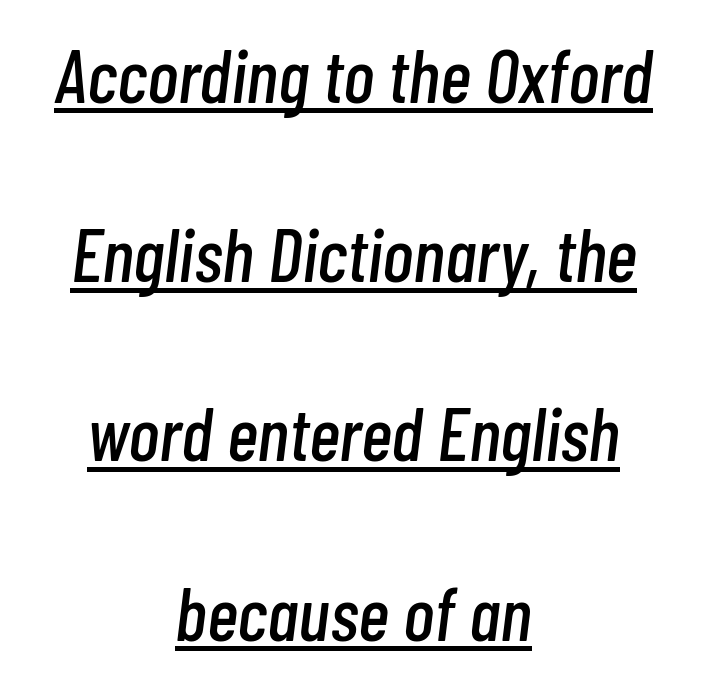
The font's italic variant was chosen for this text. These lines are rendered in a variable-pitch font. You could call the tracking neutral — neither tight nor loose. Each line of the rendering has a horizontal stroke beneath the glyphs. If you measured baseline to baseline, you'd find a long distance.
